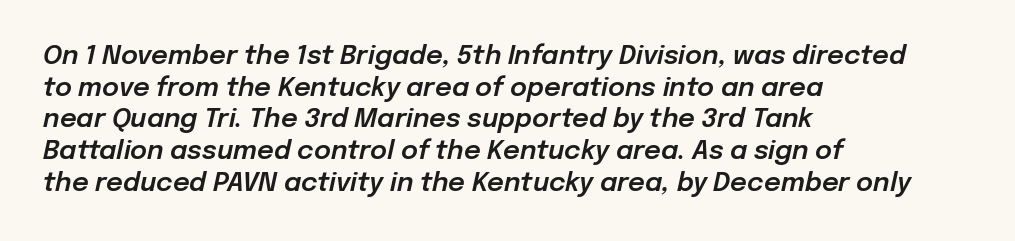
The image shows 26 px text type, italic (leaning right); set left-aligned, line spacing 1.22x, normal letter spacing, not underlined.
